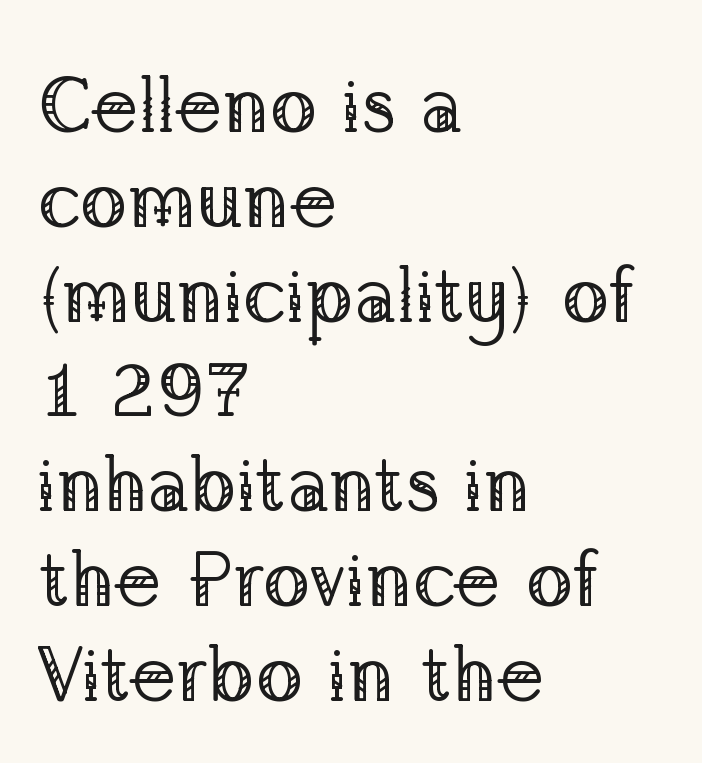
{"serif": "yes", "italic": "no", "bold": "no", "weight": "regular", "width": "normal", "stroke_contrast": "low", "x_height": "medium", "monospaced": "no", "underline": "no", "align": "left", "line_spacing_ratio": 1.2, "letter_spacing": "normal", "letter_spacing_em": 0.0, "glyph_px": 79}
